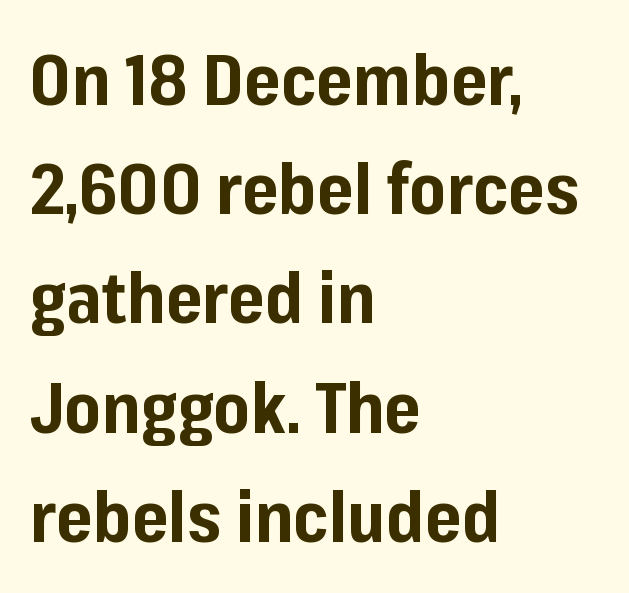
{"serif": "no", "italic": "no", "bold": "yes", "weight": "bold", "width": "normal", "stroke_contrast": "low", "x_height": "medium", "monospaced": "no", "underline": "no", "align": "left", "line_spacing": "normal", "line_spacing_ratio": 1.56, "letter_spacing": "normal", "letter_spacing_em": 0.0, "glyph_px": 70}
